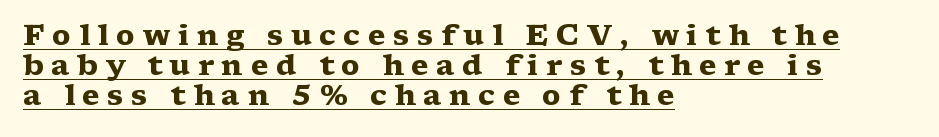
The image shows 29 px heavy, wide serif type, upright; set left-aligned, tight line spacing (1.04x), unusually wide letter spacing (+0.26 em), underlined; medium stroke contrast and a medium x-height.
